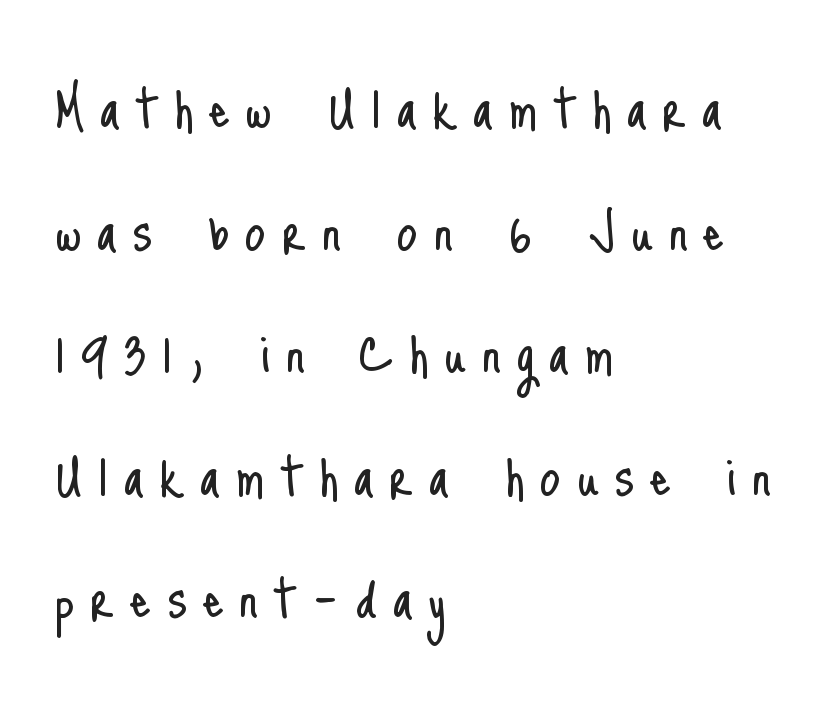
Q: Is the text bold? A: No.
Q: Is the text italic (slanted)? A: No, it is upright.
Q: Is the typeface a serif or a sans-serif typeface? A: Sans-serif.
Q: Is the text underlined? A: No.
Q: How is the paragraph aligned? A: Left-aligned.
Q: Is the spacing between letters normal or unusually wide? A: Unusually wide.
Q: Width (condensed, normal, or wide)? A: Condensed.
Q: Stroke contrast? A: Low.
Q: x-height? A: Small.
Q: Monospaced? A: No.
